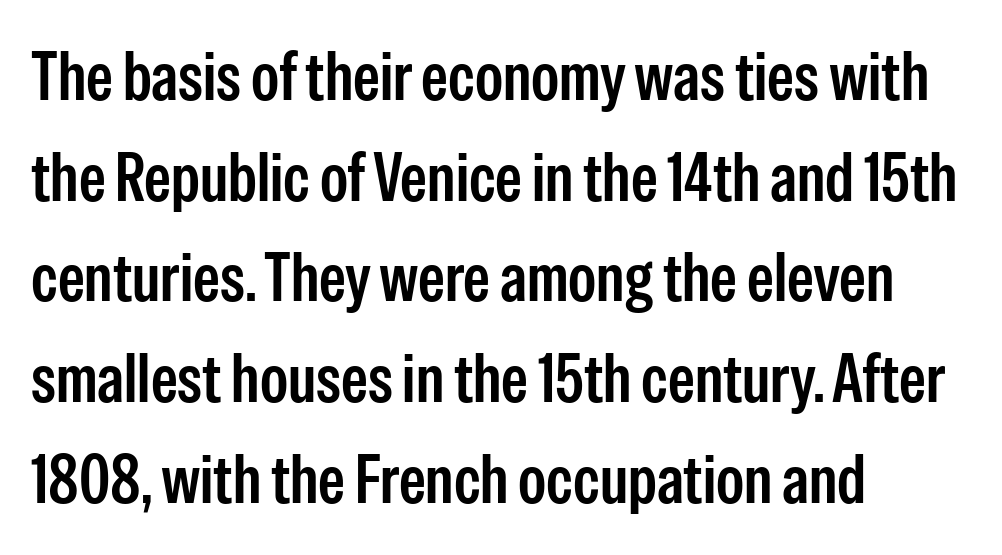
Only glyphs here, with clear space below each row. The glyphs have the mass of a demibold cut, below bold. In terms of posture, this sample is upright. The line-height multiplier appears to be the usual default.
